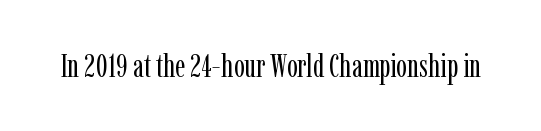
{"serif": "yes", "italic": "no", "bold": "no", "weight": "regular", "width": "condensed", "stroke_contrast": "low", "x_height": "medium", "monospaced": "no", "underline": "no", "letter_spacing": "normal", "letter_spacing_em": 0.0, "glyph_px": 32}
